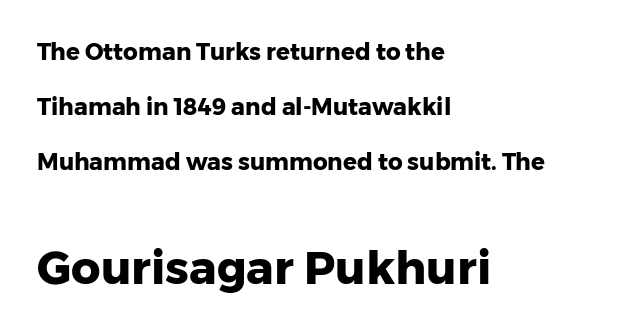
{"serif": "no", "italic": "no", "bold": "yes", "weight": "heavy", "width": "normal", "stroke_contrast": "low", "x_height": "medium", "monospaced": "no", "underline": "no", "align": "left", "line_spacing": "loose", "line_spacing_ratio": 2.4, "letter_spacing": "normal", "letter_spacing_em": 0.0, "larger_block": "second", "size_ratio": 2.0, "glyph_px": 46}
